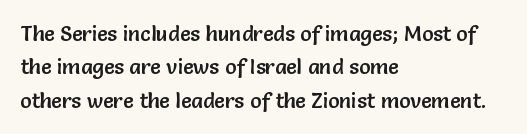
Nobody drew a line under any word here. A student would call this left alignment; a typographer would say flush left, rag right. Rendered with straight, roman letterforms. In terms of leading, this rendering sits right in the middle. Characters follow at the spacing the type designer built in.
